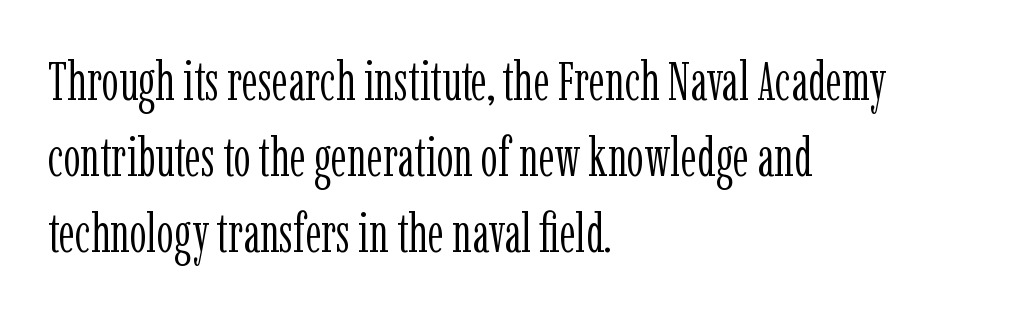
The image shows 54 px light, condensed serif type, upright; set left-aligned, normal line spacing (1.41x), normal letter spacing, not underlined; low stroke contrast and a medium x-height.
